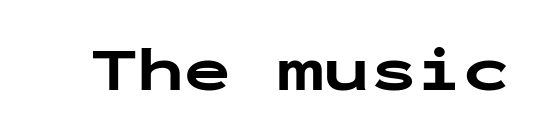
Designer's note — italics off, roman on. Letters rest on an invisible, unmarked baseline. This sample uses a sans-serif face. Nothing unusual about the tracking: characters are spaced as the font intends.
